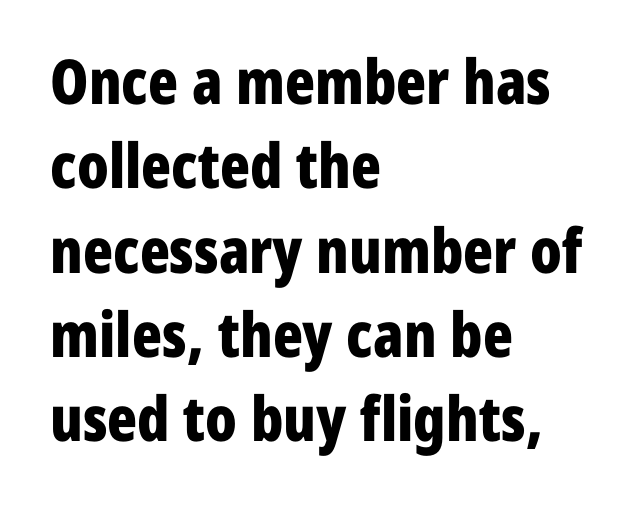
Q: Is the text bold? A: Yes.
Q: Is the text italic (slanted)? A: No, it is upright.
Q: Is the typeface a serif or a sans-serif typeface? A: Sans-serif.
Q: Is the text underlined? A: No.
Q: How is the paragraph aligned? A: Left-aligned.
Q: Is the spacing between letters normal or unusually wide? A: Normal.
Q: Is the spacing between lines tight, normal or loose? A: Normal.
Q: Width (condensed, normal, or wide)? A: Condensed.
Q: Stroke contrast? A: Low.
Q: x-height? A: Medium.
Q: Monospaced? A: No.
